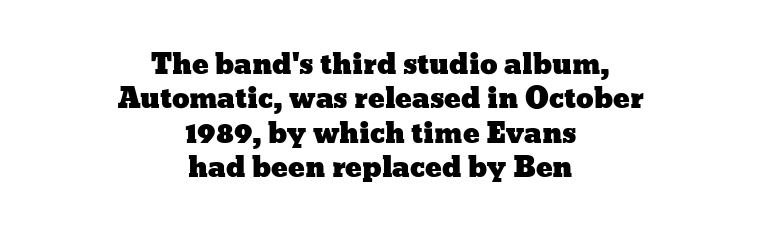
The image shows 28 px wide type, upright; set centered, line spacing 1.23x, normal letter spacing, not underlined; low stroke contrast and a medium x-height.
